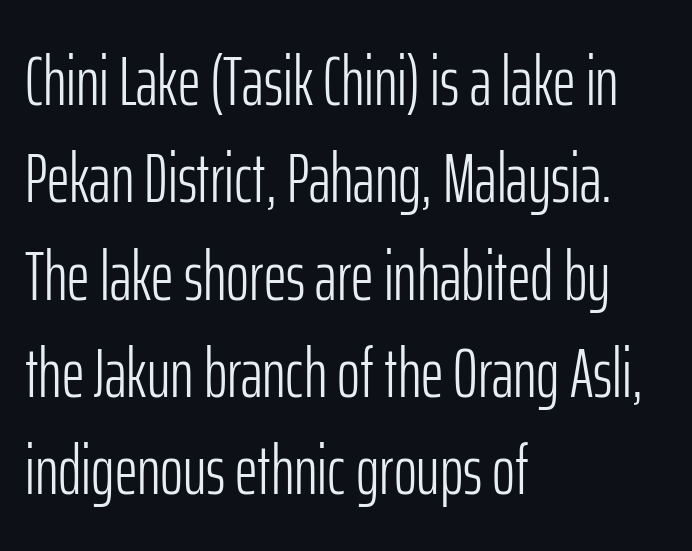
The image shows 70 px light, condensed sans-serif type, upright; set left-aligned, normal line spacing (1.39x), normal letter spacing, not underlined; low stroke contrast and a medium x-height.
